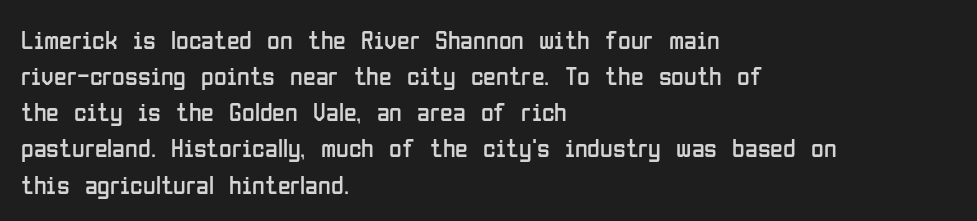
{"italic": "no", "bold": "no", "underline": "no", "align": "left", "line_spacing": "normal", "line_spacing_ratio": 1.39, "letter_spacing": "normal", "letter_spacing_em": 0.0, "glyph_px": 26}
